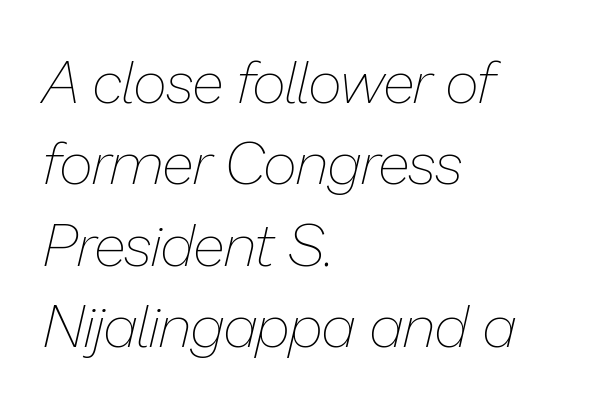
The image shows 59 px thin type, italic (leaning right); set left-aligned, normal line spacing (1.38x), normal letter spacing, not underlined; low stroke contrast and a medium x-height.
